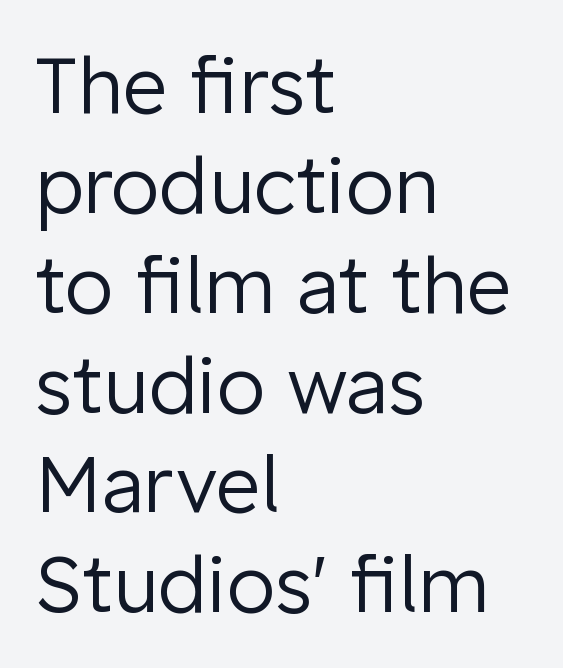
The line texture is even and compact thanks to regular tracking. The block of text has a typical density, with ordinary space between rows. Is the type heavy? It reads as light-to-regular instead. Unlike italic type, these characters show no tilt at all. A sans-serif font was chosen for this passage.
